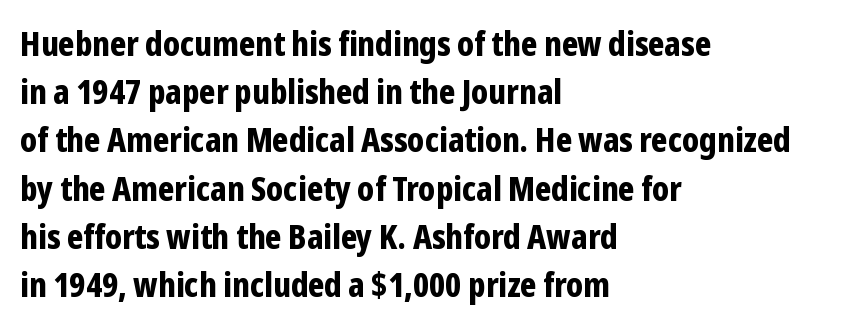
Examine the stroke ends and you'll find no serifs. Lines of text with bare space underneath. Think of a printed novel: that variable character pitch is what you see here. Heft: maximum for text — a bold. No extra tracking has been applied to these lines. Does the leading feel generous? No, just average.
